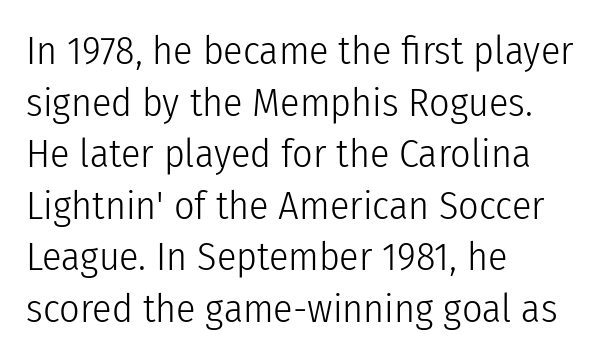
Q: Is the text bold? A: No.
Q: Is the text italic (slanted)? A: No, it is upright.
Q: Is the typeface a serif or a sans-serif typeface? A: Sans-serif.
Q: Is the text underlined? A: No.
Q: How is the paragraph aligned? A: Left-aligned.
Q: Is the spacing between letters normal or unusually wide? A: Normal.
Q: Is the spacing between lines tight, normal or loose? A: Normal.
Q: Width (condensed, normal, or wide)? A: Condensed.
Q: Stroke contrast? A: Low.
Q: x-height? A: Medium.
Q: Monospaced? A: No.
